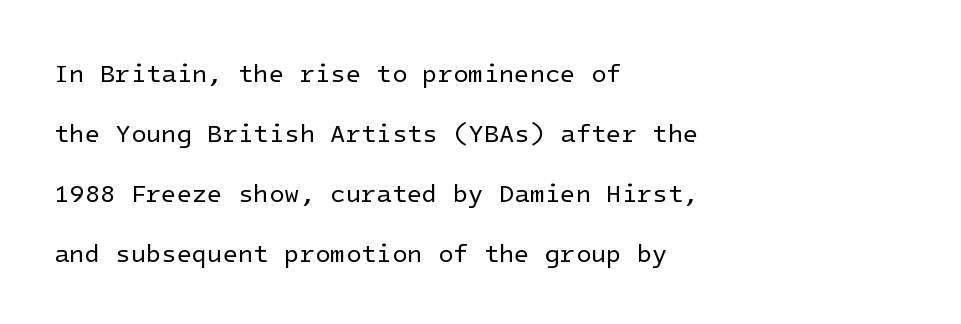
Q: Is the text bold? A: No.
Q: Is the text italic (slanted)? A: No, it is upright.
Q: Is the text underlined? A: No.
Q: How is the paragraph aligned? A: Left-aligned.
Q: Is the spacing between letters normal or unusually wide? A: Normal.
Q: Is the spacing between lines tight, normal or loose? A: Loose.
